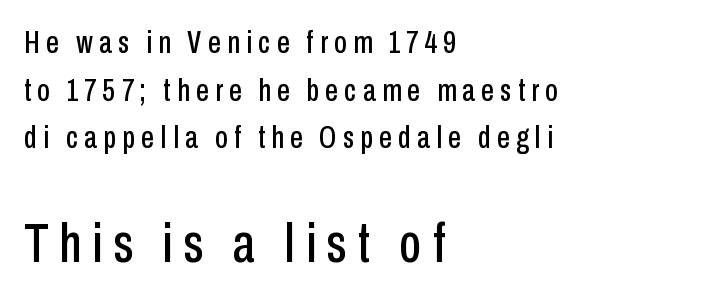
Varying glyph widths throughout — classic text-font behaviour. These lines sit exactly where default settings would place them. Honestly, the letter spacing is so wide it's the main thing you notice. The rendering anchors every line to the left-hand side. Type style note: lacks serifs. Quick note: not italic, upright.
